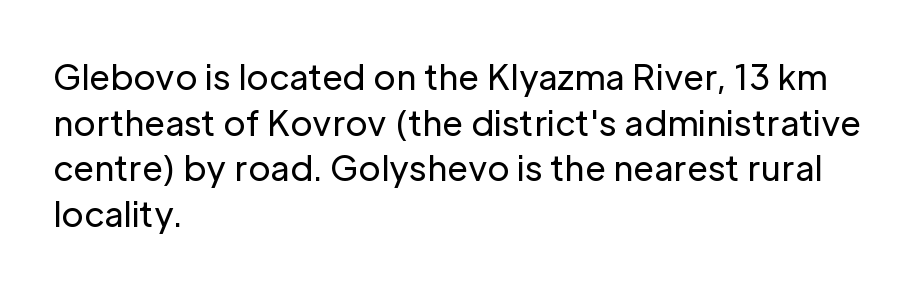
The image shows 34 px regular-weight sans-serif type, upright; set left-aligned, normal line spacing (1.34x), normal letter spacing, not underlined; low stroke contrast and a medium x-height.
